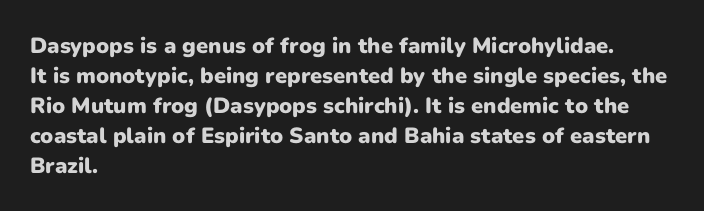
Q: Is the text bold? A: Yes.
Q: Is the text italic (slanted)? A: No, it is upright.
Q: Is the text underlined? A: No.
Q: How is the paragraph aligned? A: Left-aligned.
Q: Is the spacing between letters normal or unusually wide? A: Normal.
Q: Is the spacing between lines tight, normal or loose? A: Normal.
